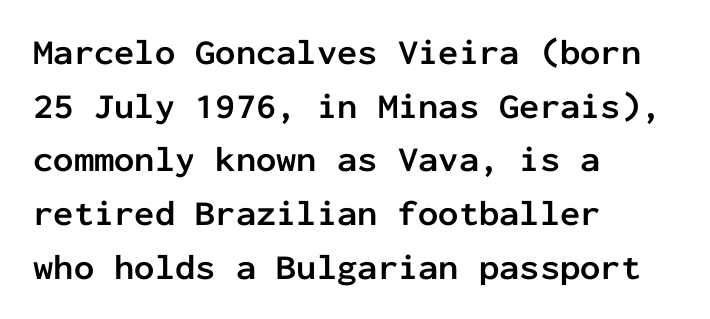
The rag falls on the right side of this text block. This is the regular roman posture of the typeface. A dark, heavy texture on the line: the type is bold. Fixed-width glyphs throughout — classic coding-font behaviour.
